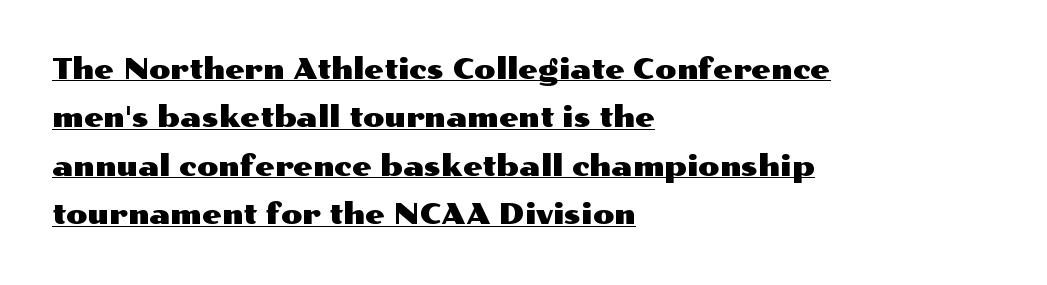
Q: Is the text italic (slanted)? A: No, it is upright.
Q: Is the typeface a serif or a sans-serif typeface? A: Sans-serif.
Q: Is the text underlined? A: Yes.
Q: How is the paragraph aligned? A: Left-aligned.
Q: Is the spacing between letters normal or unusually wide? A: Normal.
Q: Width (condensed, normal, or wide)? A: Wide.
Q: Stroke contrast? A: Medium.
Q: x-height? A: Medium.
Q: Monospaced? A: No.
